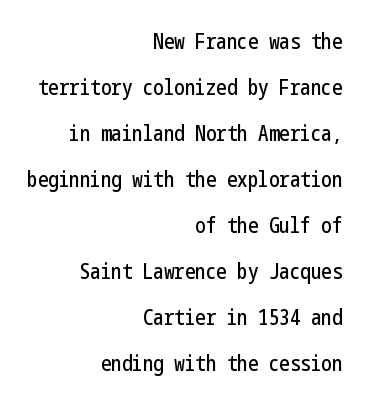
Any mark beneath the type? The region is blank. If you drew a line through each stem, it would be perfectly vertical. The typesetter chose a ragged-left arrangement here. The line texture is even and compact thanks to regular tracking. Whoever set this chose breathing room over compactness in the vertical rhythm.
